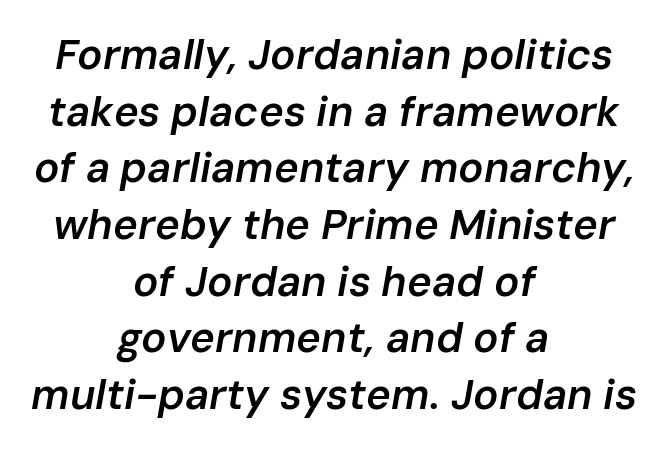
{"italic": "yes", "lean": "right", "slant_degrees": 10, "bold": "semi", "weight": "semibold", "width": "normal", "stroke_contrast": "low", "x_height": "medium", "monospaced": "no", "underline": "no", "align": "center", "line_spacing": "normal", "line_spacing_ratio": 1.35, "letter_spacing": "normal", "letter_spacing_em": 0.0, "glyph_px": 42}
